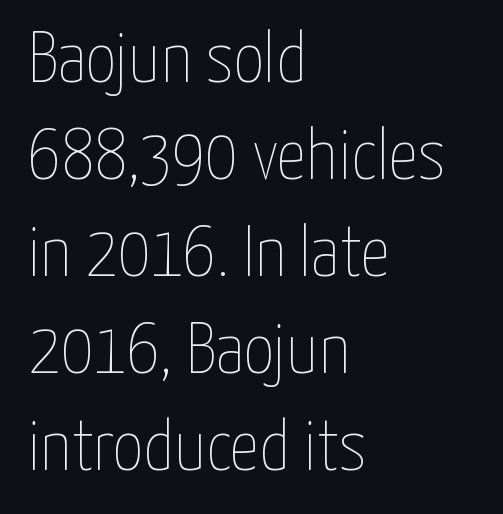
Stroke mass is kept to a normal reading level or below. Type without underlining. Tracking here is standard; glyphs follow each other at the usual distance. These lines are set flush left with a ragged right edge.
